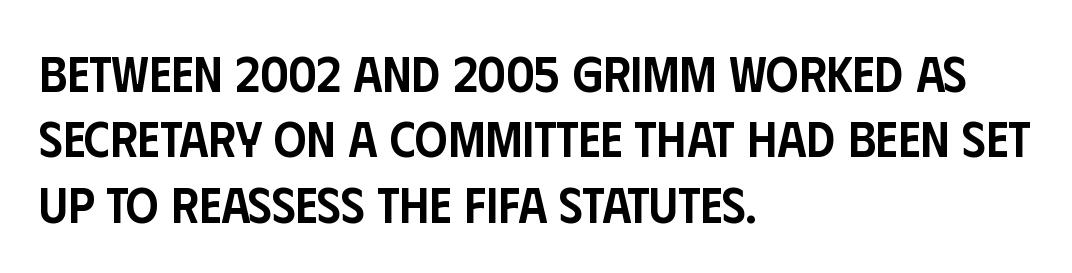
The image shows 51 px semibold, condensed sans-serif type, upright; set left-aligned, normal line spacing (1.28x), normal letter spacing, not underlined; low stroke contrast and a large x-height.
